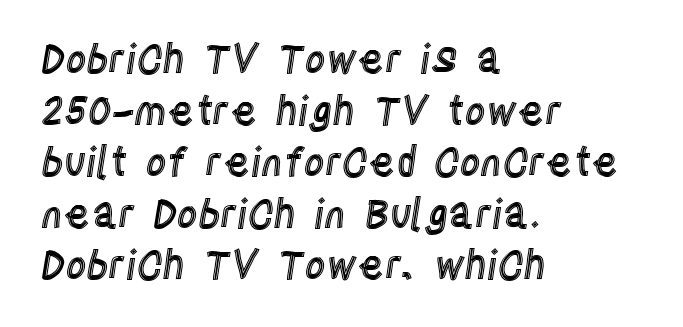
Quick note: interline space is typical. These lines stack with their left ends in a neat column. Caption: standard tracking, unaltered.
